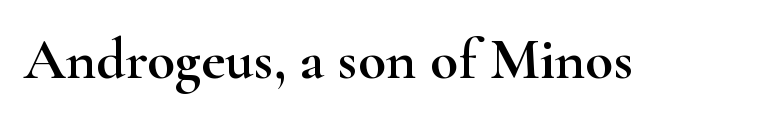
{"serif": "yes", "italic": "no", "width": "wide", "stroke_contrast": "high", "x_height": "small", "monospaced": "no", "underline": "no", "letter_spacing": "normal", "letter_spacing_em": 0.0, "glyph_px": 58}
